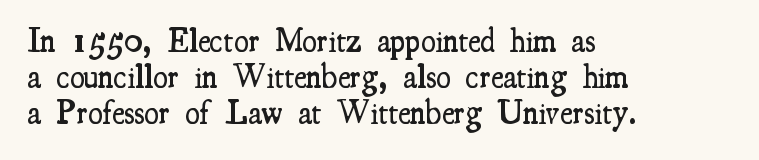
{"serif": "yes", "italic": "no", "bold": "semi", "weight": "semibold", "width": "condensed", "stroke_contrast": "medium", "x_height": "small", "monospaced": "no", "underline": "no", "align": "left", "line_spacing": "tight", "line_spacing_ratio": 1.09, "letter_spacing": "normal", "letter_spacing_em": 0.0, "glyph_px": 33}
